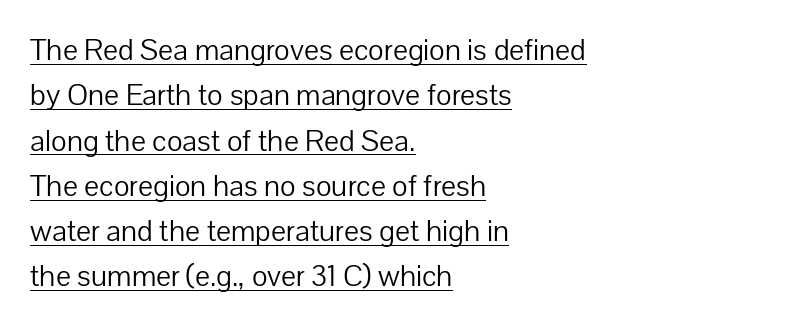
{"serif": "no", "italic": "no", "bold": "no", "weight": "light", "width": "normal", "stroke_contrast": "low", "x_height": "medium", "monospaced": "no", "underline": "yes", "align": "left", "line_spacing": "normal", "line_spacing_ratio": 1.51, "letter_spacing": "normal", "letter_spacing_em": 0.0, "glyph_px": 30}
